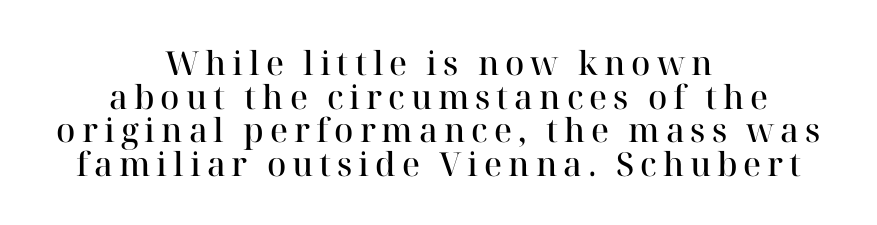
Line starts and ends both wander, symmetrically. You could barely slide anything between these rows. The font's upright variant was chosen for this text. This sample has the flowing, uneven cadence of proportional lettering. The glyphs are unaccompanied by any horizontal stroke below them. Each letter's strokes conclude with small projecting serifs.
